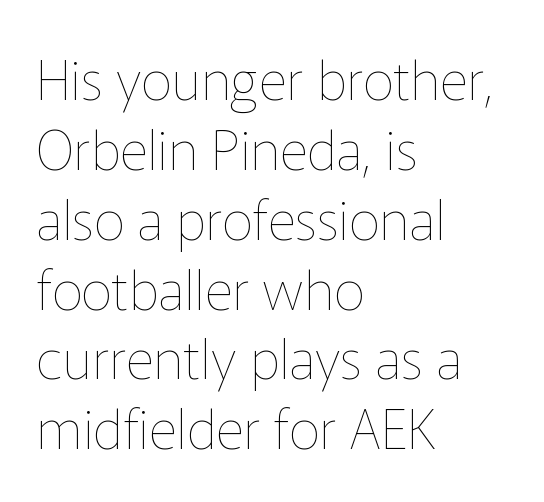
The image shows 55 px thin type, upright; set left-aligned, normal line spacing (1.27x), normal letter spacing, not underlined; low stroke contrast and a medium x-height.
